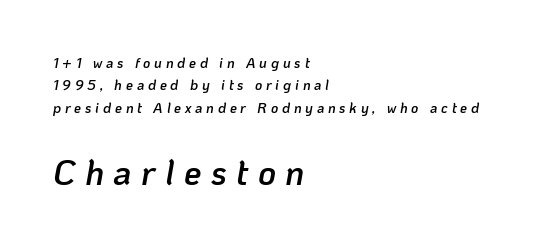
The image shows 35 px semibold type, italic (leaning right); set left-aligned, normal line spacing (1.59x), unusually wide letter spacing (+0.27 em), not underlined; the second (bottom) block is 2.5x larger; low stroke contrast and a medium x-height.
